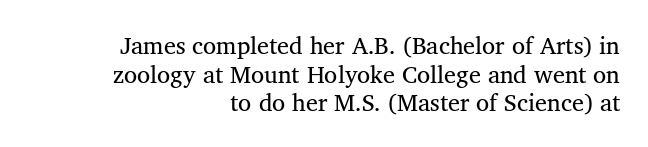
Honestly, the letter spacing is just normal — you wouldn't notice it. Reading down the block, your eye finds every line finishing at a fixed right position. Bold? No — there's no thickening of the strokes. Rule under the text: the space is simply empty.
